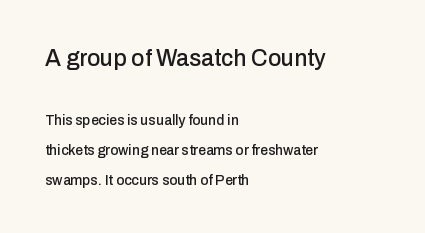
Quick note: underline off. Short and long lines alike share a common starting point at left. Notice how the stems are strictly vertical — no italics here. Scale decreases going downward across the two blocks. A great deal of white space separates one row of letters from the next.
